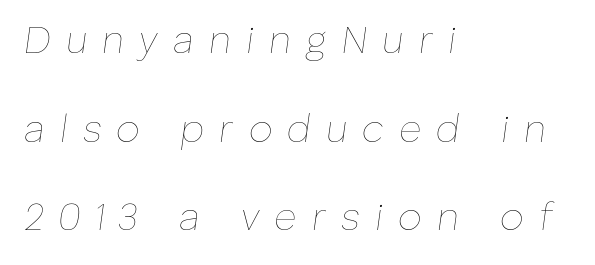
{"italic": "yes", "lean": "right", "slant_degrees": 8, "bold": "no", "weight": "thin", "width": "normal", "stroke_contrast": "low", "x_height": "medium", "monospaced": "no", "underline": "no", "align": "left", "line_spacing": "loose", "line_spacing_ratio": 2.33, "letter_spacing": "wide", "letter_spacing_em": 0.4, "glyph_px": 38}
